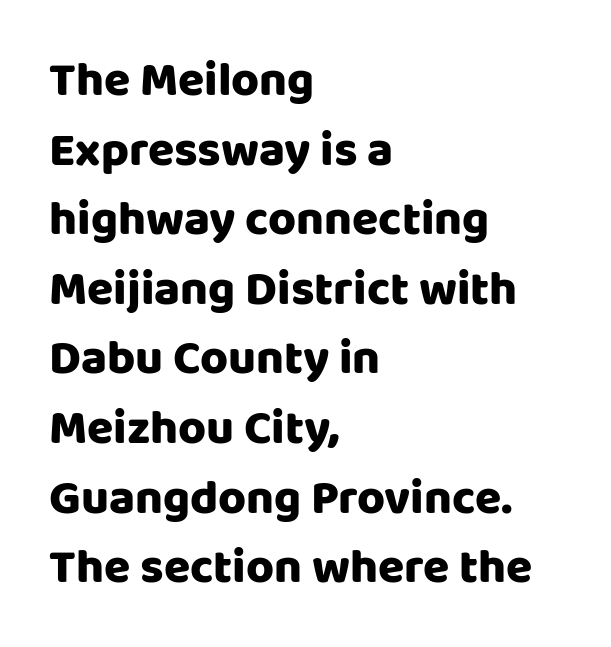
Between one letter and the next there's only the usual sliver of space. A typesetter would mark this as roman, not italic. Note the varied advance widths — an 'i' is clearly narrower than an 'm'. This rendering uses left alignment, leaving the right contour irregular. Each new line begins a customary step beneath the previous one. The designer went with a sans here, leaving each stem footless.
